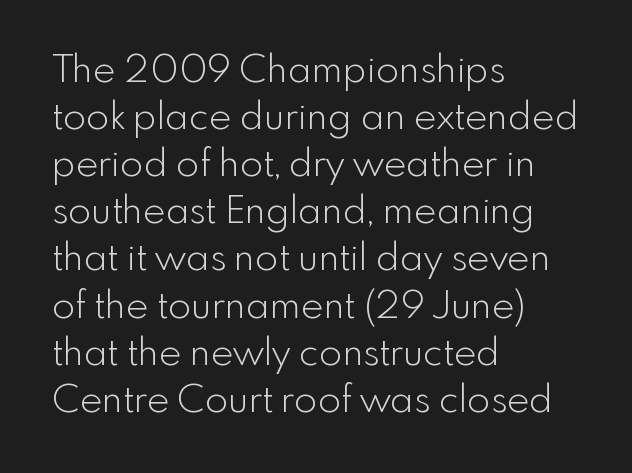
{"serif": "no", "italic": "no", "bold": "no", "weight": "light", "width": "normal", "x_height": "small", "monospaced": "no", "underline": "no", "align": "left", "line_spacing_ratio": 1.24, "letter_spacing": "normal", "letter_spacing_em": 0.0, "glyph_px": 38}
